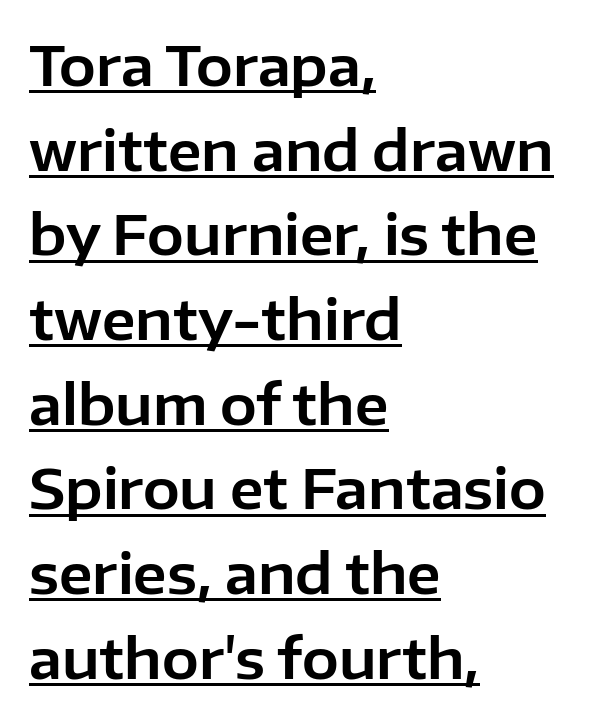
Reading down the column, the eye jumps a familiar distance to each next line. Nothing unusual about the tracking: characters are spaced as the font intends. These lines are composed in type without serifs. The rendering uses natural spacing where letterforms have individual widths.
